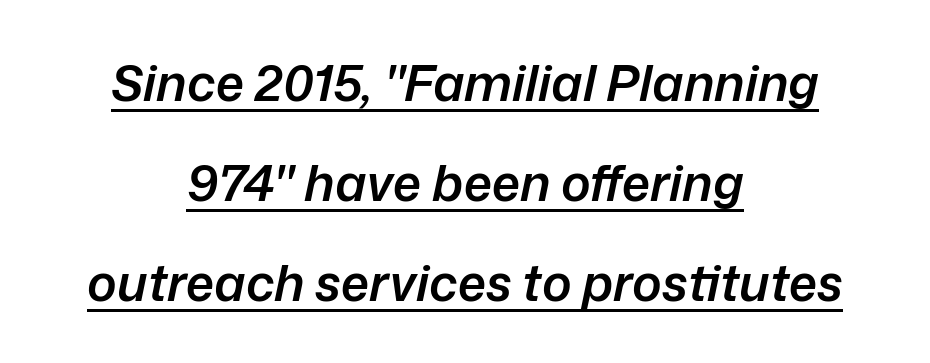
{"italic": "yes", "lean": "right", "slant_degrees": 12, "bold": "semi", "weight": "semibold", "width": "normal", "stroke_contrast": "low", "x_height": "medium", "monospaced": "no", "underline": "yes", "align": "center", "line_spacing": "loose", "line_spacing_ratio": 2.0, "letter_spacing": "normal", "letter_spacing_em": 0.0, "glyph_px": 50}
